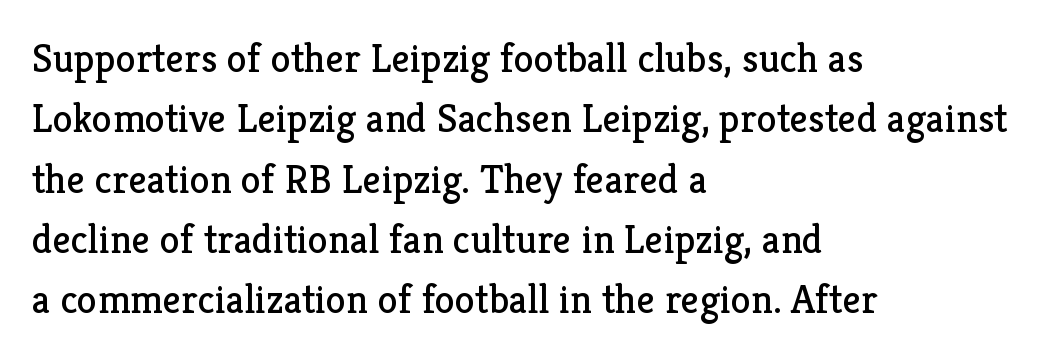
{"serif": "yes", "italic": "no", "bold": "no", "weight": "regular", "width": "normal", "stroke_contrast": "low", "x_height": "medium", "monospaced": "no", "underline": "no", "align": "left", "line_spacing": "normal", "line_spacing_ratio": 1.47, "letter_spacing": "normal", "letter_spacing_em": 0.0, "glyph_px": 41}
